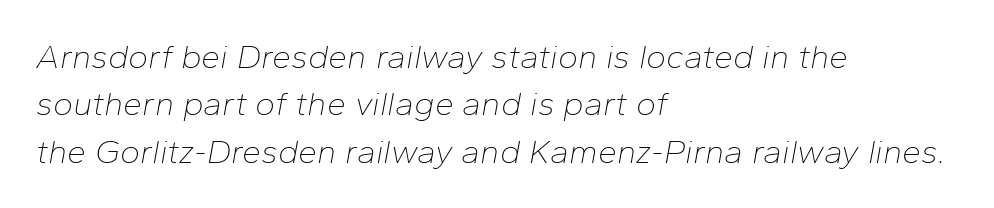
The image shows 34 px thin type, italic (leaning right); set left-aligned, normal line spacing (1.39x), normal letter spacing, not underlined; low stroke contrast and a medium x-height.
